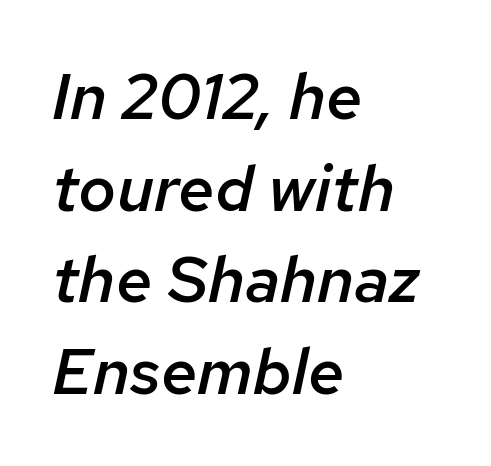
{"italic": "yes", "lean": "right", "slant_degrees": 12, "bold": "semi", "weight": "semibold", "width": "normal", "stroke_contrast": "low", "x_height": "medium", "monospaced": "no", "underline": "no", "align": "left", "line_spacing": "normal", "line_spacing_ratio": 1.41, "letter_spacing": "normal", "letter_spacing_em": 0.0, "glyph_px": 65}
